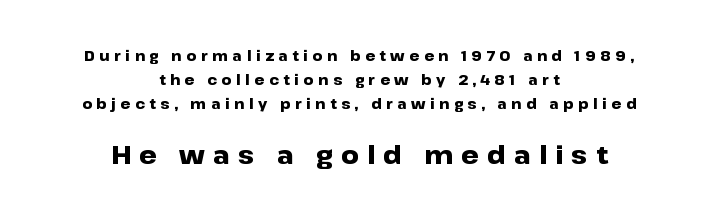
The image shows 25 px bold type, upright; set centered, normal line spacing (1.7x), unusually wide letter spacing (+0.32 em), not underlined; the second (bottom) block is 1.79x larger.
